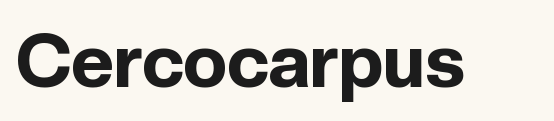
Underline: absent. There is no visible air inserted between adjacent glyphs. A roman cut, with each character standing at attention. You could not count columns in this text — the font is proportionally spaced. The font family rendered here belongs to the sans-serif group.
